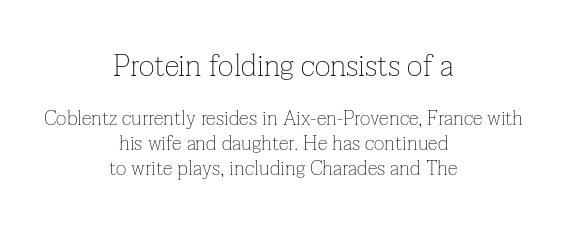
Q: Is the text bold? A: No.
Q: Is the text italic (slanted)? A: No, it is upright.
Q: Is the typeface a serif or a sans-serif typeface? A: Serif.
Q: Is the text underlined? A: No.
Q: How is the paragraph aligned? A: Centered.
Q: Is the spacing between letters normal or unusually wide? A: Normal.
Q: Is the spacing between lines tight, normal or loose? A: Normal.
Q: Which block of text is set in a larger size, the first (top) or the second (bottom)? A: The first (top) one.
Q: Width (condensed, normal, or wide)? A: Normal.
Q: Stroke contrast? A: Low.
Q: x-height? A: Medium.
Q: Monospaced? A: No.
